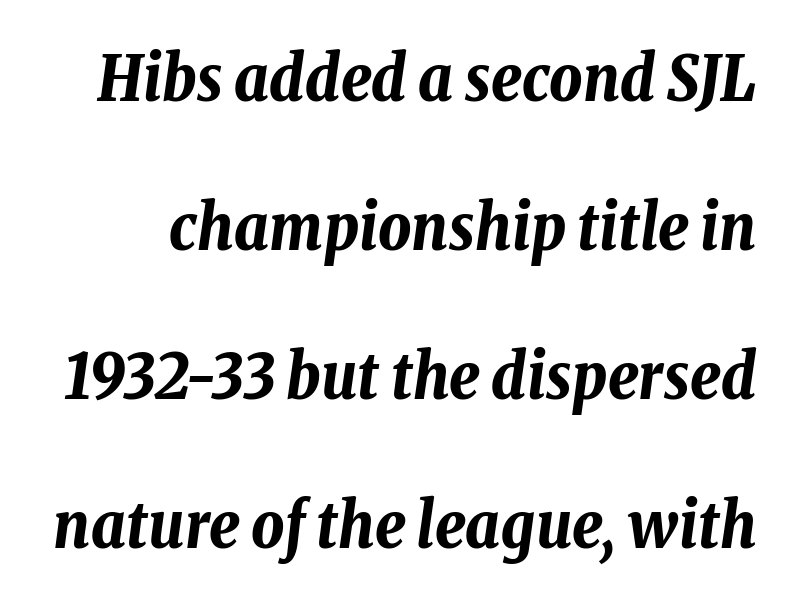
Clear beneath every line of the passage. The letters sit at their default tracking, neither squeezed nor spread. The letters advance in unequal steps, a hallmark of proportional type. Notice how thick the strokes are: this is what a full bold looks like.
